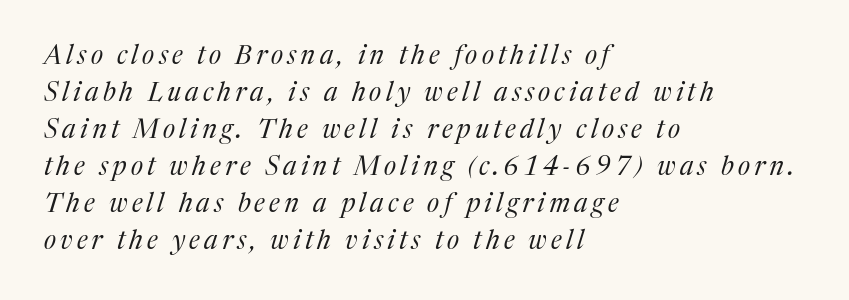
{"italic": "yes", "lean": "right", "slant_degrees": 17, "bold": "no", "underline": "no", "align": "left", "line_spacing": "normal", "line_spacing_ratio": 1.42, "glyph_px": 26}
